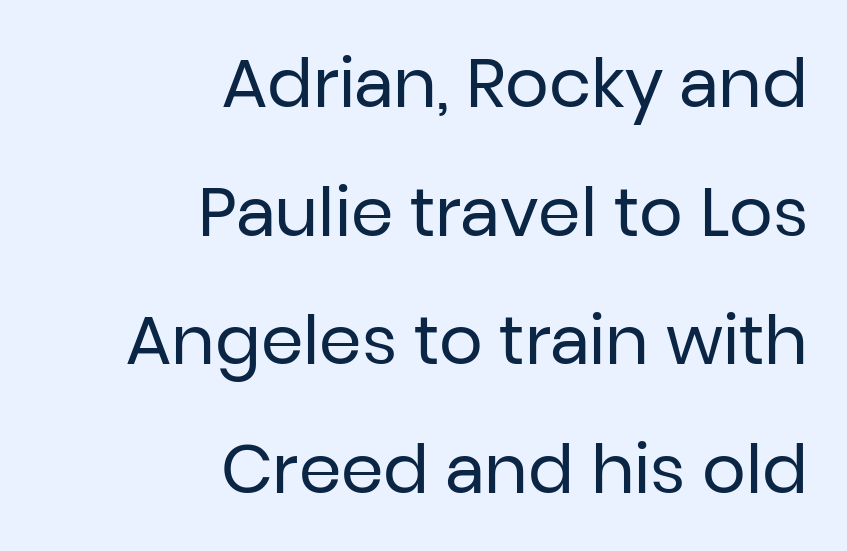
The space directly below the letters is spotless. Every row of glyphs terminates at an identical x-position on the right. Stroke mass is kept to a normal reading level or below. This sample uses an upright cut, with every glyph sitting square on the baseline.
